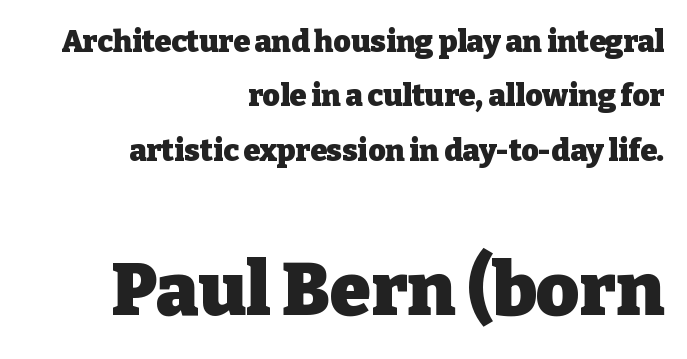
Q: Is the text bold? A: Yes.
Q: Is the text italic (slanted)? A: No, it is upright.
Q: Is the typeface a serif or a sans-serif typeface? A: Serif.
Q: Is the text underlined? A: No.
Q: How is the paragraph aligned? A: Right-aligned.
Q: Is the spacing between letters normal or unusually wide? A: Normal.
Q: Which block of text is set in a larger size, the first (top) or the second (bottom)? A: The second (bottom) one.
Q: Width (condensed, normal, or wide)? A: Normal.
Q: Stroke contrast? A: Low.
Q: x-height? A: Medium.
Q: Monospaced? A: No.
